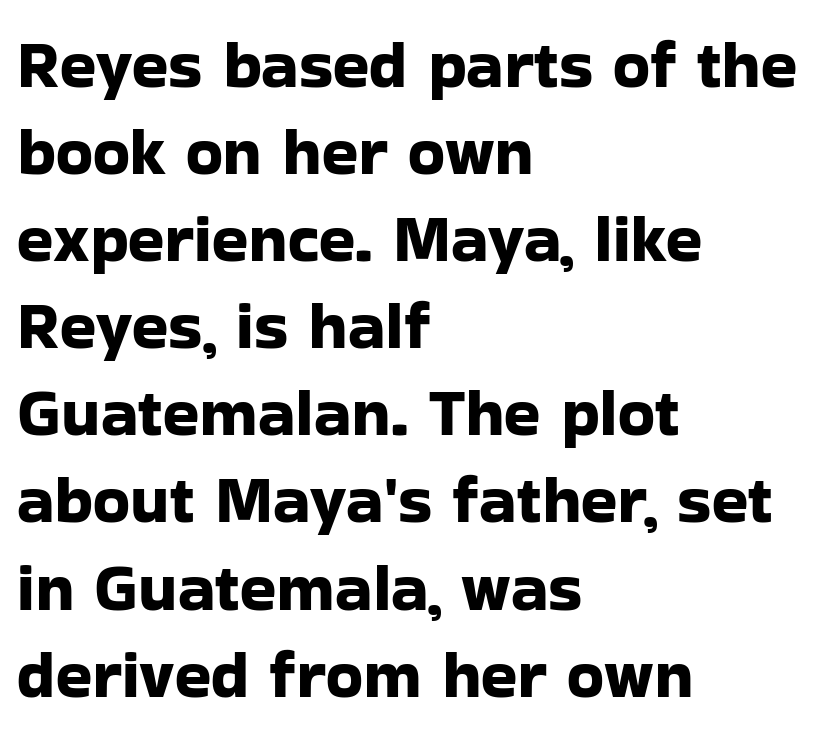
{"serif": "no", "italic": "no", "width": "normal", "stroke_contrast": "low", "x_height": "medium", "monospaced": "no", "underline": "no", "align": "left", "line_spacing": "normal", "line_spacing_ratio": 1.3, "letter_spacing": "normal", "letter_spacing_em": 0.0, "glyph_px": 67}
